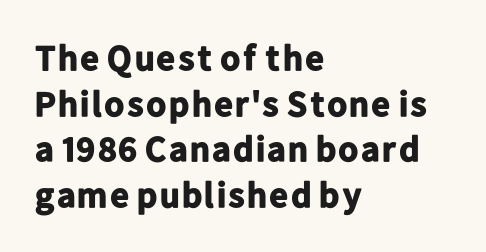
Q: Is the text bold? A: Yes.
Q: Is the text italic (slanted)? A: No, it is upright.
Q: Is the typeface a serif or a sans-serif typeface? A: Sans-serif.
Q: Is the text underlined? A: No.
Q: How is the paragraph aligned? A: Left-aligned.
Q: Is the spacing between letters normal or unusually wide? A: Normal.
Q: Is the spacing between lines tight, normal or loose? A: Normal.
Q: Width (condensed, normal, or wide)? A: Normal.
Q: Stroke contrast? A: Low.
Q: x-height? A: Medium.
Q: Monospaced? A: No.
